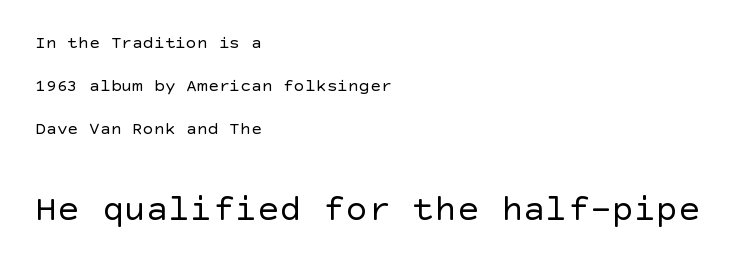
{"serif": "no", "italic": "no", "bold": "no", "weight": "regular", "width": "normal", "x_height": "large", "underline": "no", "align": "left", "line_spacing": "loose", "line_spacing_ratio": 2.4, "letter_spacing": "normal", "letter_spacing_em": 0.0, "larger_block": "second", "size_ratio": 2.06, "glyph_px": 37}
